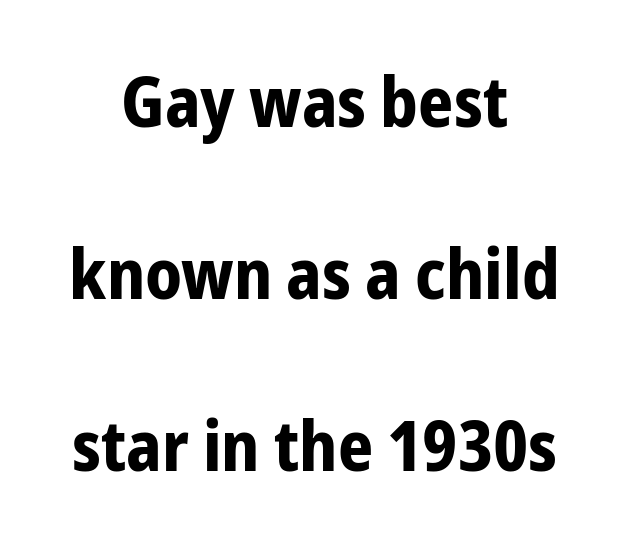
The image shows 69 px bold, condensed sans-serif type, upright; set centered, loose line spacing (2.49x), normal letter spacing, not underlined; low stroke contrast and a medium x-height.
